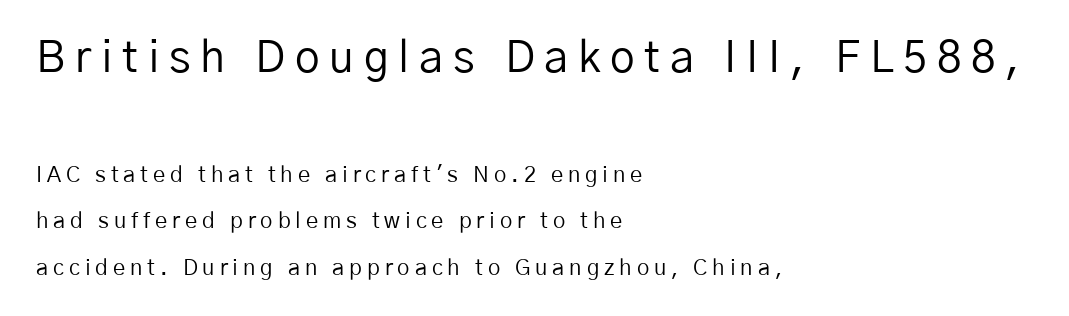
{"serif": "no", "italic": "no", "bold": "no", "weight": "regular", "width": "normal", "stroke_contrast": "low", "x_height": "medium", "monospaced": "no", "underline": "no", "align": "left", "line_spacing": "loose", "line_spacing_ratio": 2.11, "letter_spacing": "wide", "letter_spacing_em": 0.22, "larger_block": "first", "size_ratio": 2.0, "glyph_px": 44}
